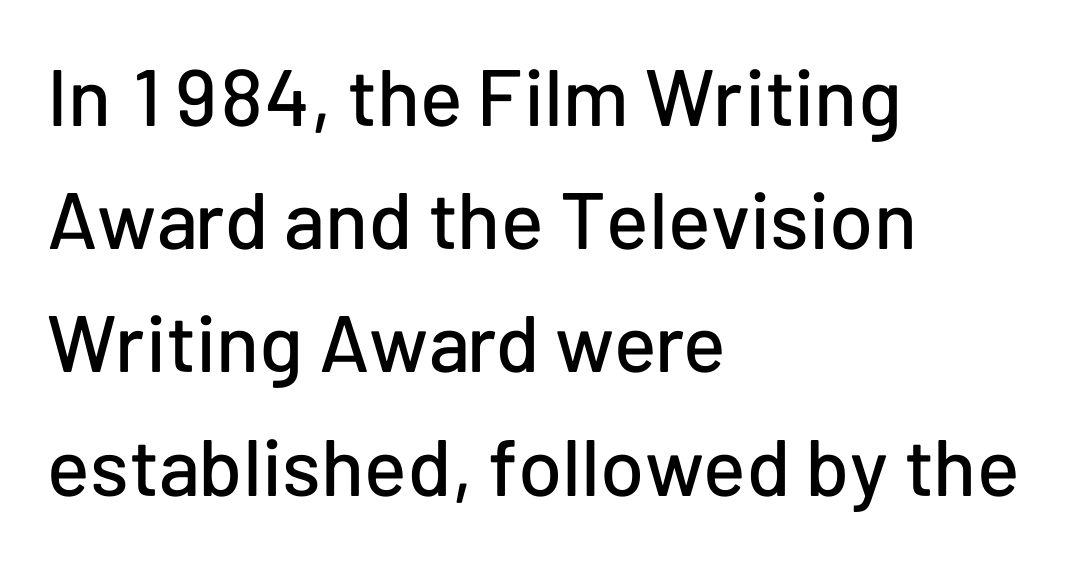
Vertically, the passage feels balanced, rows spaced as you'd expect. Note the varied advance widths — an 'i' is clearly narrower than an 'm'. The axis of the letterforms is exactly vertical. Look at the bottom of the vertical strokes: they stop flat, with no serifs.
